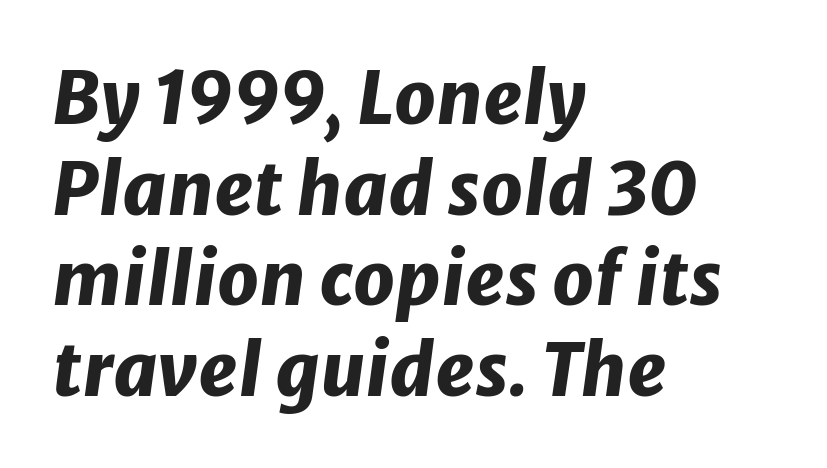
The image shows 73 px heavy type, italic (leaning right); set left-aligned, line spacing 1.24x, normal letter spacing, not underlined; low stroke contrast and a medium x-height.
